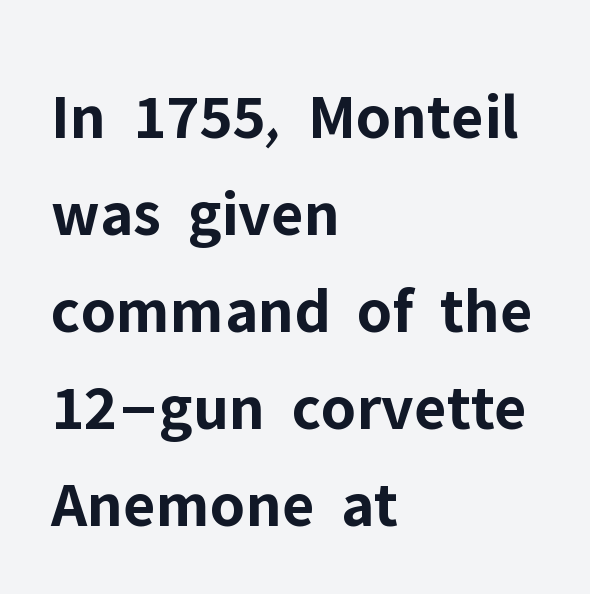
Characters remain perfectly vertical along every line. Heavy, bold letterforms. Unmarked baselines from the first word to the last. Each letter keeps its own natural width here, so spacing adapts to shape.
